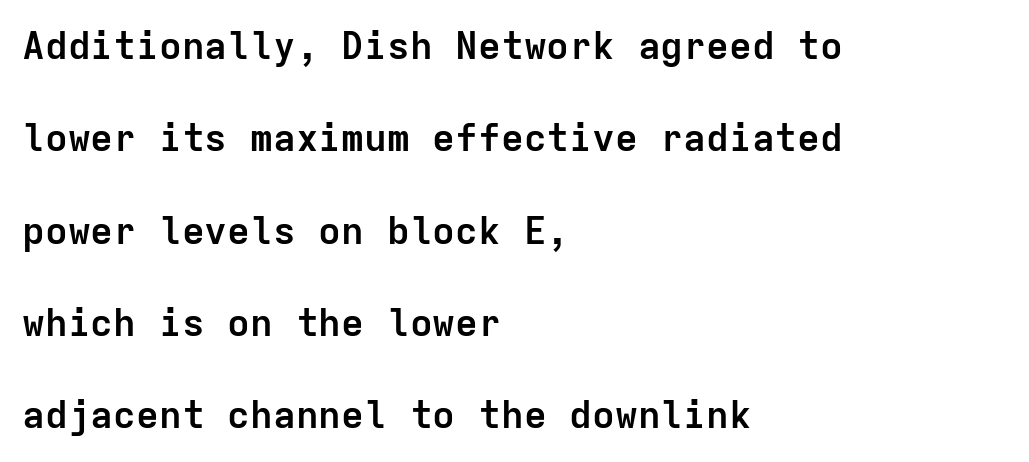
{"serif": "no", "italic": "no", "bold": "yes", "weight": "semibold", "width": "normal", "stroke_contrast": "low", "x_height": "medium", "monospaced": "yes", "underline": "no", "align": "left", "line_spacing": "loose", "line_spacing_ratio": 2.43, "letter_spacing": "normal", "letter_spacing_em": 0.0, "glyph_px": 38}
